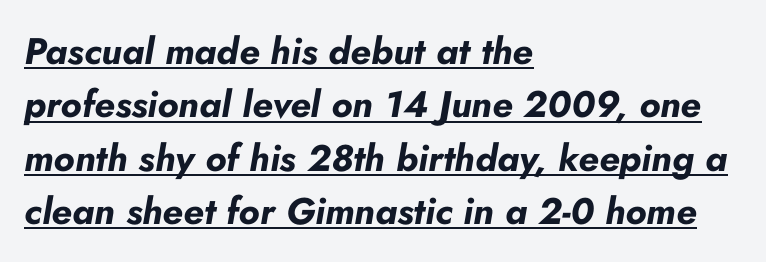
Compared with an ordinary text face, these strokes are far heavier — a full bold. Reading down the column, the eye jumps a familiar distance to each next line. This sample uses plain, unmodified letter spacing. In designer terms, the underline attribute is active on this setting. The letters advance in unequal steps, a hallmark of proportional type.
